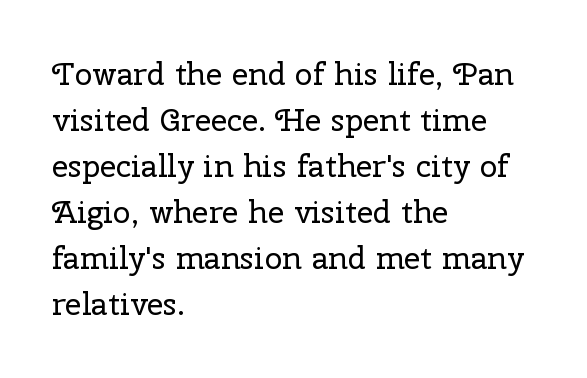
The image shows 32 px regular-weight serif type, upright; set left-aligned, normal line spacing (1.44x), normal letter spacing, not underlined; low stroke contrast and a medium x-height.
